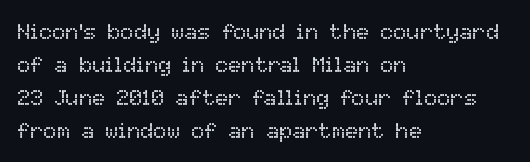
In terms of leading, this rendering sits right in the middle. Quick note: not italic, upright. Stems here are at most as thick as an everyday book face. Letter spacing: default.
